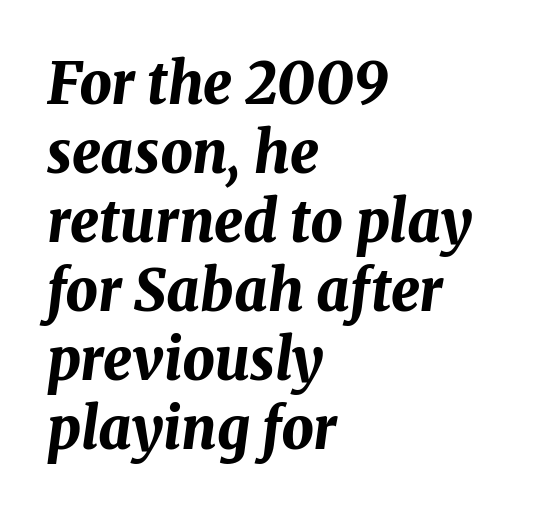
The type is set solid horizontally, with unmodified tracking. The rendering applies a slant to the glyphs. A student would call this left alignment; a typographer would say flush left, rag right. You could not count columns in this text — the font is proportionally spaced. What weight is shown? A full bold with thick strokes.
